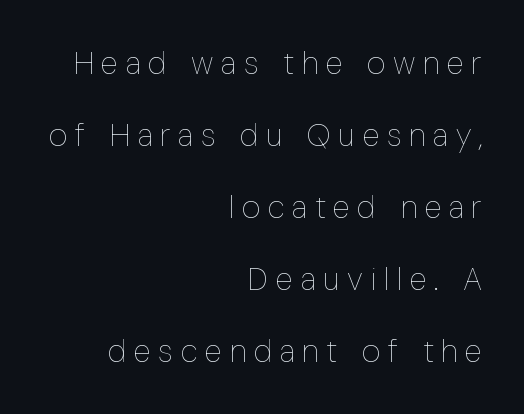
Does extra space separate the letters? Yes, quite a lot of it. The designer dialed line spacing up above the default. A roman cut, with each character standing at attention. A typesetter would call this proportional, since set widths differ per character. The string is rendered with underlining switched off.
